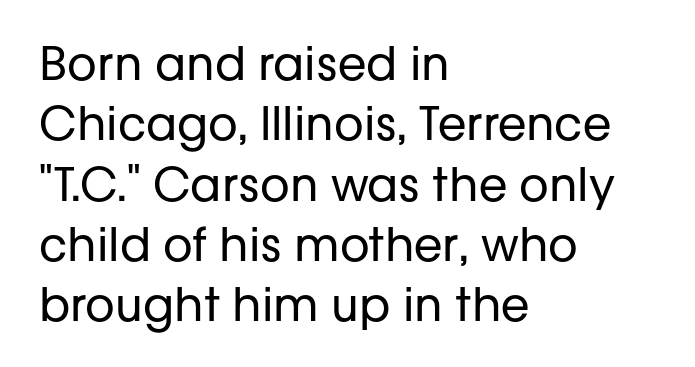
The image shows 46 px regular-weight sans-serif type, upright; set left-aligned, normal line spacing (1.31x), normal letter spacing, not underlined; low stroke contrast and a medium x-height.
